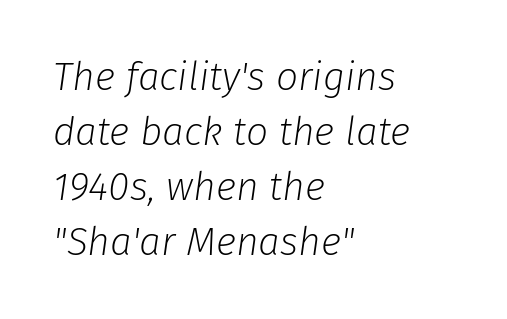
Q: Is the text bold? A: No.
Q: Is the text italic (slanted)? A: Yes, it leans right by about 8 degrees.
Q: Is the text underlined? A: No.
Q: How is the paragraph aligned? A: Left-aligned.
Q: Is the spacing between letters normal or unusually wide? A: Normal.
Q: Is the spacing between lines tight, normal or loose? A: Normal.
Q: Width (condensed, normal, or wide)? A: Normal.
Q: Stroke contrast? A: Low.
Q: x-height? A: Medium.
Q: Monospaced? A: No.
